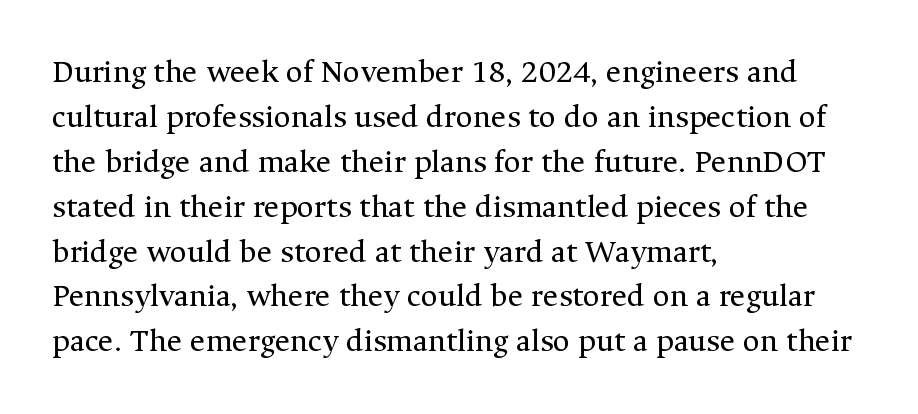
Each letter's strokes conclude with small projecting serifs. Does the leading feel generous? No, just average. The lettering stays uniformly vertical, giving the passage a roman look. The rendering uses natural spacing where letterforms have individual widths. The characters are drawn with everyday or finer stroke widths. Here the glyphs are tracked normally, forming tight word shapes.
